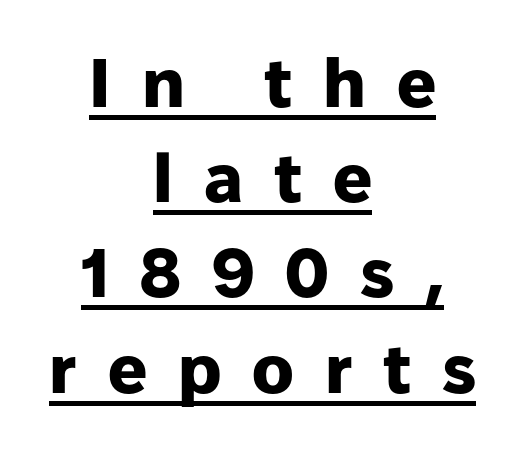
Q: Is the text bold? A: Yes.
Q: Is the text italic (slanted)? A: No, it is upright.
Q: Is the typeface a serif or a sans-serif typeface? A: Sans-serif.
Q: Is the text underlined? A: Yes.
Q: How is the paragraph aligned? A: Centered.
Q: Is the spacing between letters normal or unusually wide? A: Unusually wide.
Q: Is the spacing between lines tight, normal or loose? A: Normal.
Q: Width (condensed, normal, or wide)? A: Normal.
Q: Stroke contrast? A: Low.
Q: x-height? A: Medium.
Q: Monospaced? A: No.
